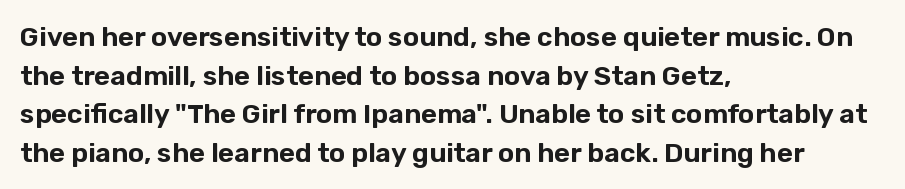
{"italic": "no", "underline": "no", "align": "left", "line_spacing": "normal", "line_spacing_ratio": 1.43, "letter_spacing": "normal", "letter_spacing_em": 0.0, "glyph_px": 27}
